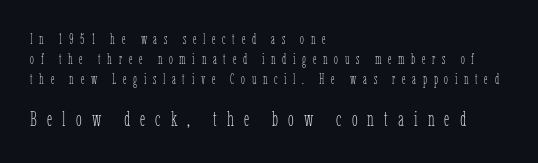
{"italic": "no", "bold": "no", "underline": "no", "align": "left", "line_spacing": "normal", "line_spacing_ratio": 1.42, "letter_spacing": "wide", "letter_spacing_em": 0.48, "larger_block": "second", "size_ratio": 1.5, "glyph_px": 21}
